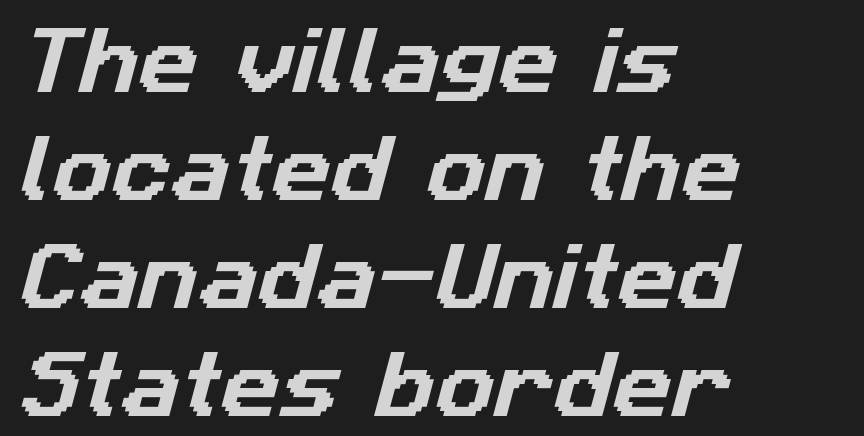
{"serif": "no", "width": "normal", "stroke_contrast": "low", "x_height": "medium", "monospaced": "no", "underline": "no", "align": "left", "line_spacing": "normal", "line_spacing_ratio": 1.48, "letter_spacing": "normal", "letter_spacing_em": 0.0, "glyph_px": 73}
